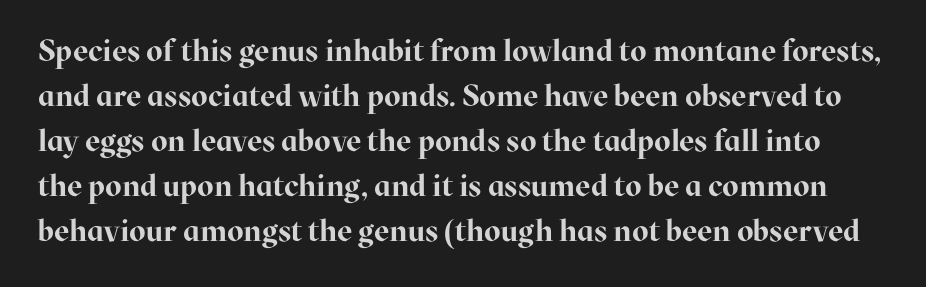
{"serif": "yes", "italic": "no", "bold": "yes", "weight": "bold", "width": "normal", "stroke_contrast": "high", "x_height": "medium", "monospaced": "no", "underline": "no", "line_spacing": "normal", "line_spacing_ratio": 1.5, "letter_spacing": "normal", "letter_spacing_em": 0.0, "glyph_px": 30}
